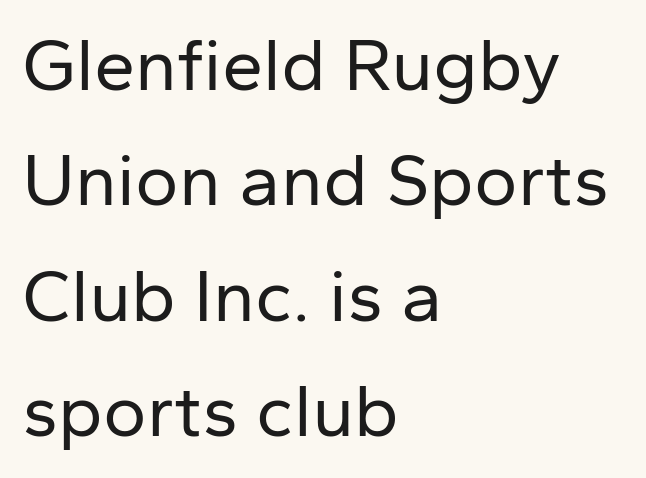
Casual observation: everything's shoved over to the left. The font's upright variant was chosen for this text. A typesetter would call this proportional, since set widths differ per character. Anything drawn beneath the words? Only blank space. The face used here is rendered with its standard letterfit. In terms of leading, this rendering sits right in the middle.
